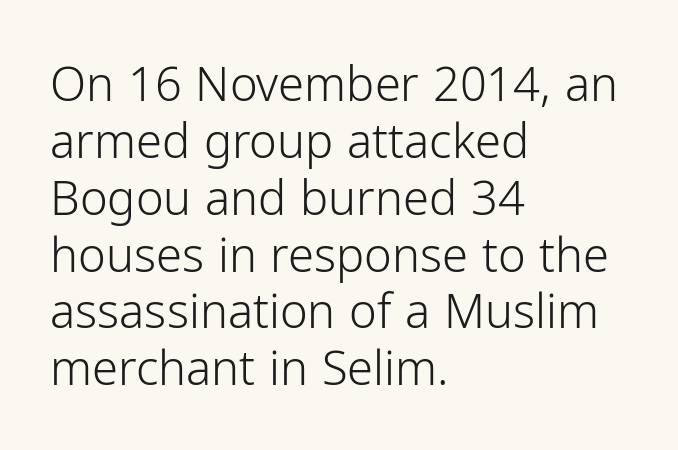
{"serif": "no", "italic": "no", "bold": "no", "weight": "light", "width": "normal", "stroke_contrast": "low", "x_height": "medium", "monospaced": "no", "underline": "no", "align": "left", "line_spacing_ratio": 1.21, "letter_spacing": "normal", "letter_spacing_em": 0.0, "glyph_px": 47}
